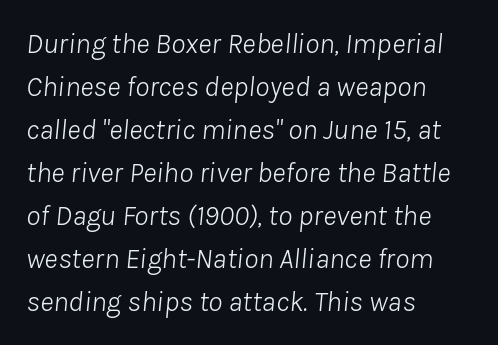
No letter is thick-stroked: the sample isn't bold. The passage shown leans; its letterforms are oblique. Check the space under the baseline: it is left empty. You could not count columns in this text — the font is proportionally spaced.
